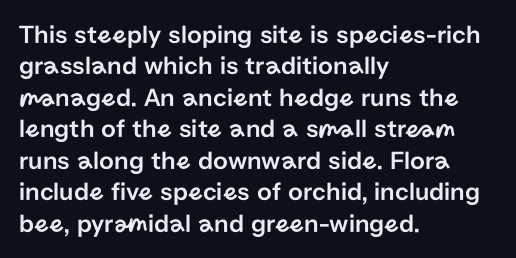
Q: Is the text italic (slanted)? A: No, it is upright.
Q: Is the text underlined? A: No.
Q: How is the paragraph aligned? A: Left-aligned.
Q: Is the spacing between letters normal or unusually wide? A: Normal.
